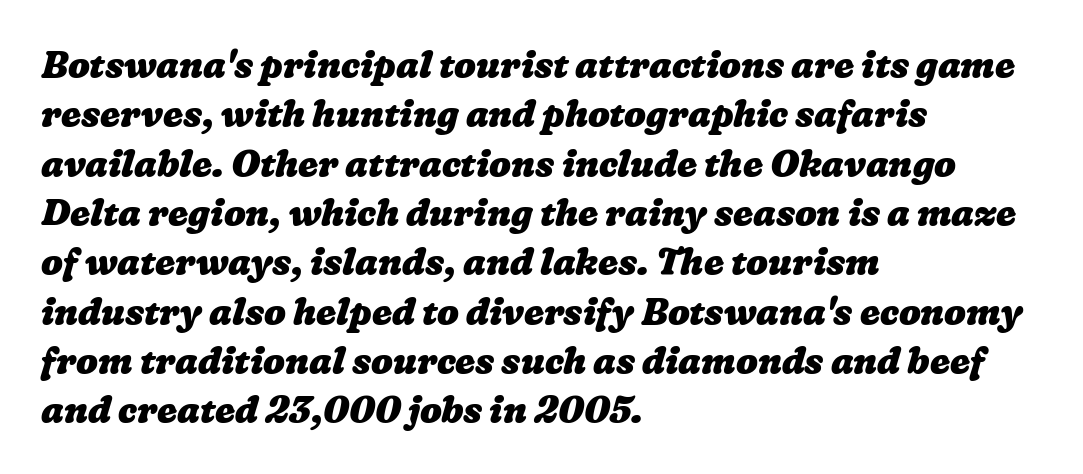
Q: Is the text bold? A: Yes.
Q: Is the text underlined? A: No.
Q: How is the paragraph aligned? A: Left-aligned.
Q: Is the spacing between letters normal or unusually wide? A: Normal.
Q: Is the spacing between lines tight, normal or loose? A: Normal.
Q: Width (condensed, normal, or wide)? A: Wide.
Q: Stroke contrast? A: Low.
Q: x-height? A: Medium.
Q: Monospaced? A: No.
